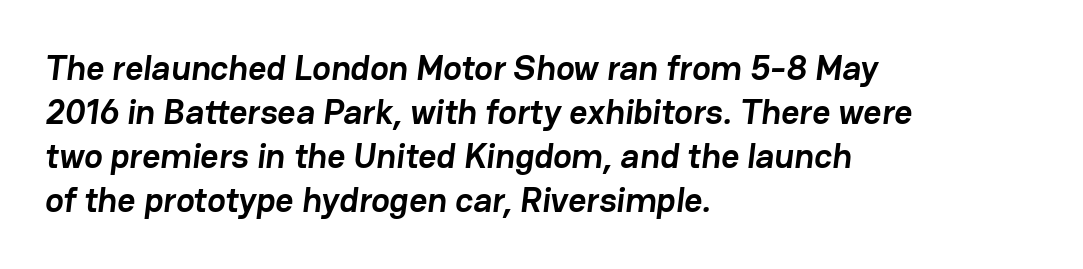
{"serif": "no", "bold": "yes", "weight": "semibold", "width": "normal", "stroke_contrast": "low", "x_height": "medium", "monospaced": "no", "underline": "no", "align": "left", "line_spacing": "normal", "line_spacing_ratio": 1.26, "letter_spacing": "normal", "letter_spacing_em": 0.0, "glyph_px": 35}
